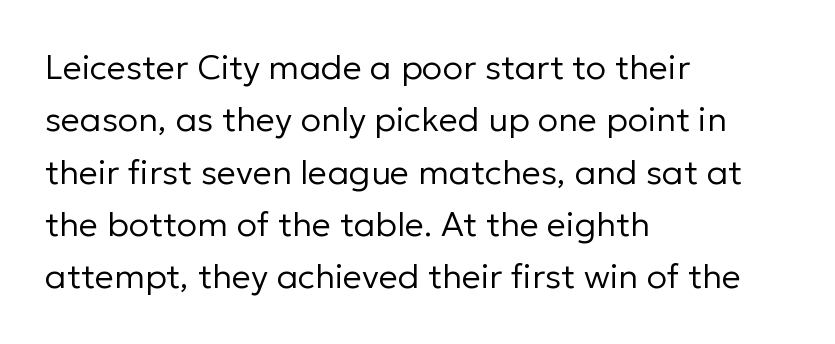
{"serif": "no", "italic": "no", "bold": "no", "weight": "regular", "width": "normal", "stroke_contrast": "low", "x_height": "medium", "monospaced": "no", "underline": "no", "align": "left", "line_spacing": "normal", "line_spacing_ratio": 1.54, "letter_spacing": "normal", "letter_spacing_em": 0.0, "glyph_px": 34}
